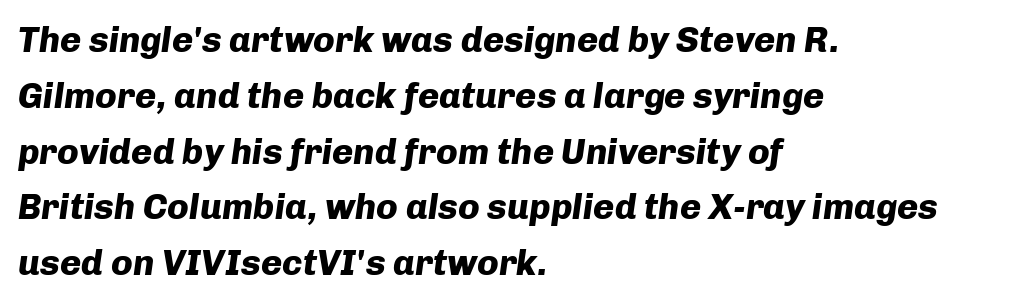
{"italic": "yes", "lean": "right", "slant_degrees": 8, "bold": "yes", "weight": "heavy", "width": "normal", "stroke_contrast": "low", "x_height": "medium", "monospaced": "no", "underline": "no", "align": "left", "line_spacing": "normal", "line_spacing_ratio": 1.55, "letter_spacing": "normal", "letter_spacing_em": 0.0, "glyph_px": 36}
